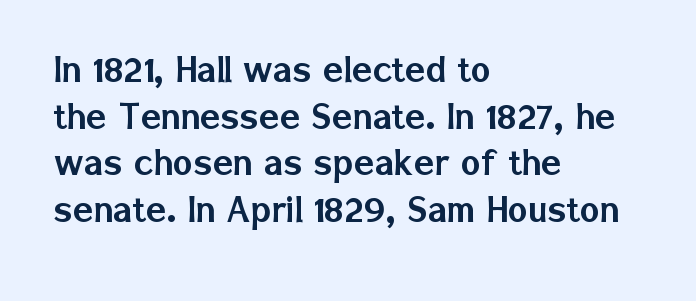
Q: Is the text italic (slanted)? A: No, it is upright.
Q: Is the typeface a serif or a sans-serif typeface? A: Sans-serif.
Q: Is the text underlined? A: No.
Q: How is the paragraph aligned? A: Left-aligned.
Q: Is the spacing between letters normal or unusually wide? A: Normal.
Q: Is the spacing between lines tight, normal or loose? A: Tight.
Q: Width (condensed, normal, or wide)? A: Normal.
Q: Stroke contrast? A: Low.
Q: x-height? A: Medium.
Q: Monospaced? A: No.
